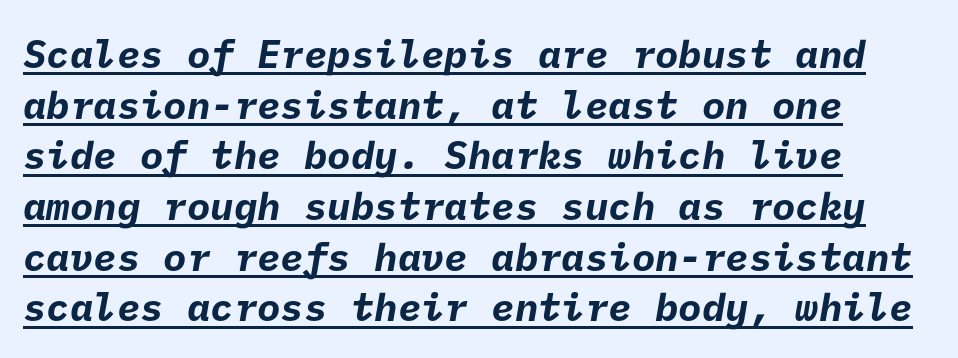
How heavy is the stroke? Heavy — this is a bold. To sum up the face: it is a sans, with no serifs. Each new line begins a customary step beneath the previous one. Words appear dense and cohesive because spacing is normal. Short and long lines alike share a common starting point at left. The passage shown is underscored from start to finish.
